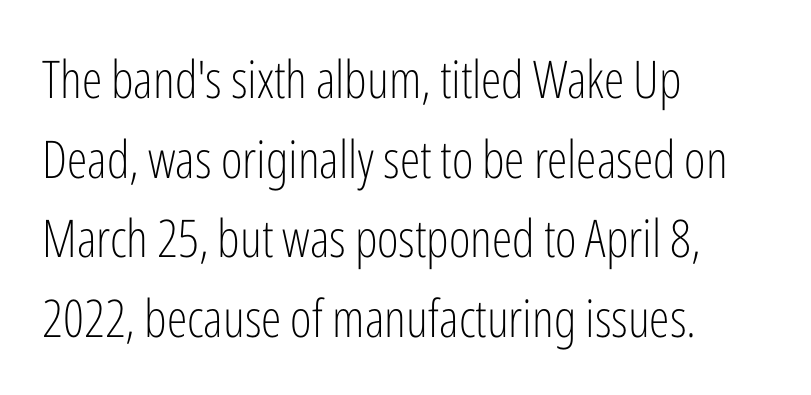
{"serif": "no", "italic": "no", "bold": "no", "weight": "light", "width": "condensed", "stroke_contrast": "low", "x_height": "medium", "monospaced": "no", "underline": "no", "align": "left", "line_spacing": "normal", "line_spacing_ratio": 1.53, "letter_spacing": "normal", "letter_spacing_em": 0.0, "glyph_px": 52}
